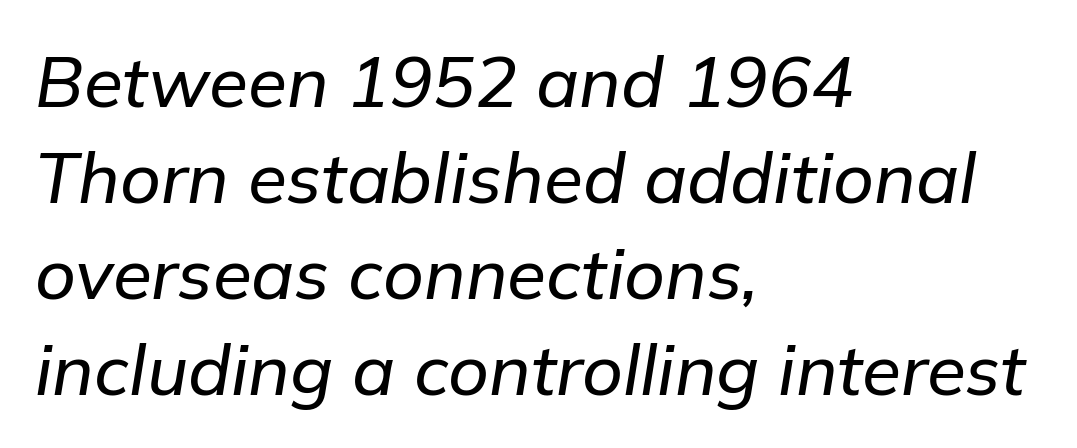
The face used here is rendered with its standard letterfit. Notice how the passage keeps a crisp vertical edge on the left only. Rows of type keep a routine distance in the vertical direction. The passage shown leans; its letterforms are oblique.
